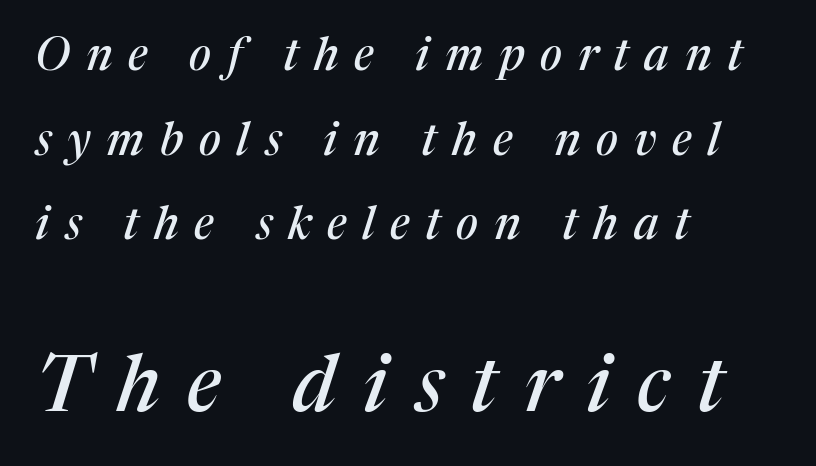
An italicized treatment has been applied to the whole sample. Glance below the letters and you will spot only blank space. Serifs: yes, visible at the terminals of the letterforms. Reading down the block, your eye returns to a fixed left position each line. Is this a fixed-width face? No — the glyphs have proportional, varying widths. Honestly, the letter spacing is so wide it's the main thing you notice.
